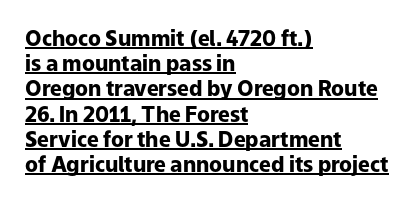
The image shows 21 px bold type, upright; set left-aligned, line spacing 1.2x, normal letter spacing, underlined.
